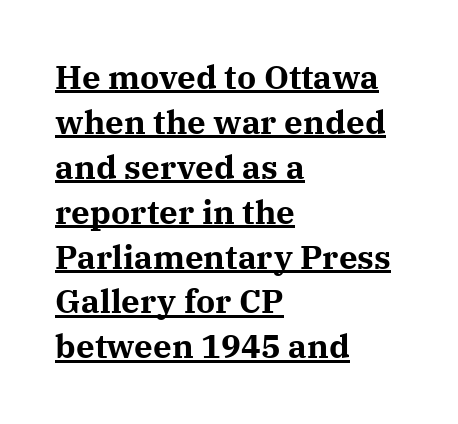
The glyphs in this specimen are seriffed. Tall strokes in this sample are plumb rather than angled. The line texture is even and compact thanks to regular tracking. These lines carry a lot of weight — the face is fully bold. Note the varied advance widths — an 'i' is clearly narrower than an 'm'. Check the space under the baseline: a stroke is drawn there.
